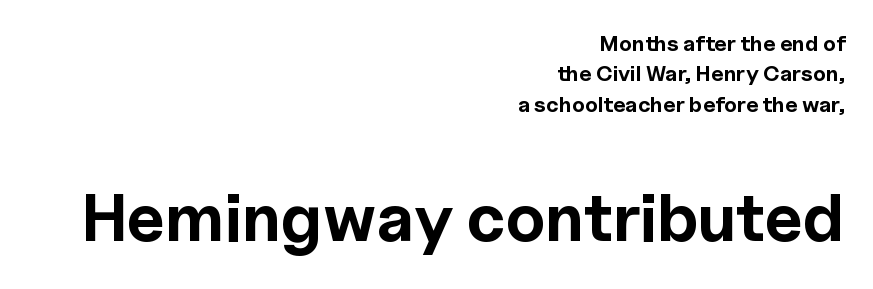
{"serif": "no", "italic": "no", "bold": "yes", "weight": "bold", "width": "normal", "x_height": "medium", "monospaced": "no", "underline": "no", "align": "right", "line_spacing": "normal", "line_spacing_ratio": 1.38, "letter_spacing": "normal", "letter_spacing_em": 0.0, "larger_block": "second", "size_ratio": 3.05, "glyph_px": 67}
